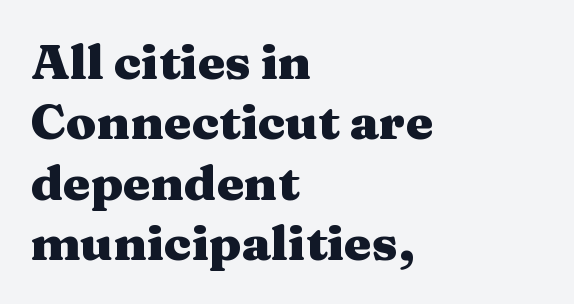
The image shows 49 px heavy, wide serif type, upright; set left-aligned, line spacing 1.23x, normal letter spacing, not underlined; medium stroke contrast and a medium x-height.
